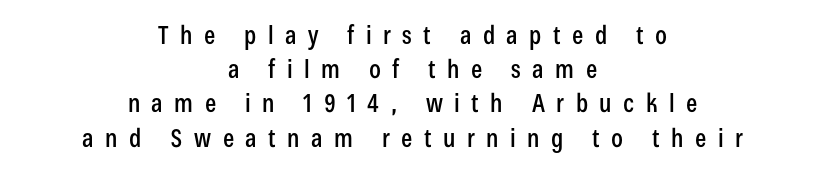
These lines stack symmetrically, like a column narrowing and widening about its center. Italic: no, the glyphs are upright roman. Letters rest on an invisible, unmarked baseline. Someone cranked the tracking dial way up on this one.
